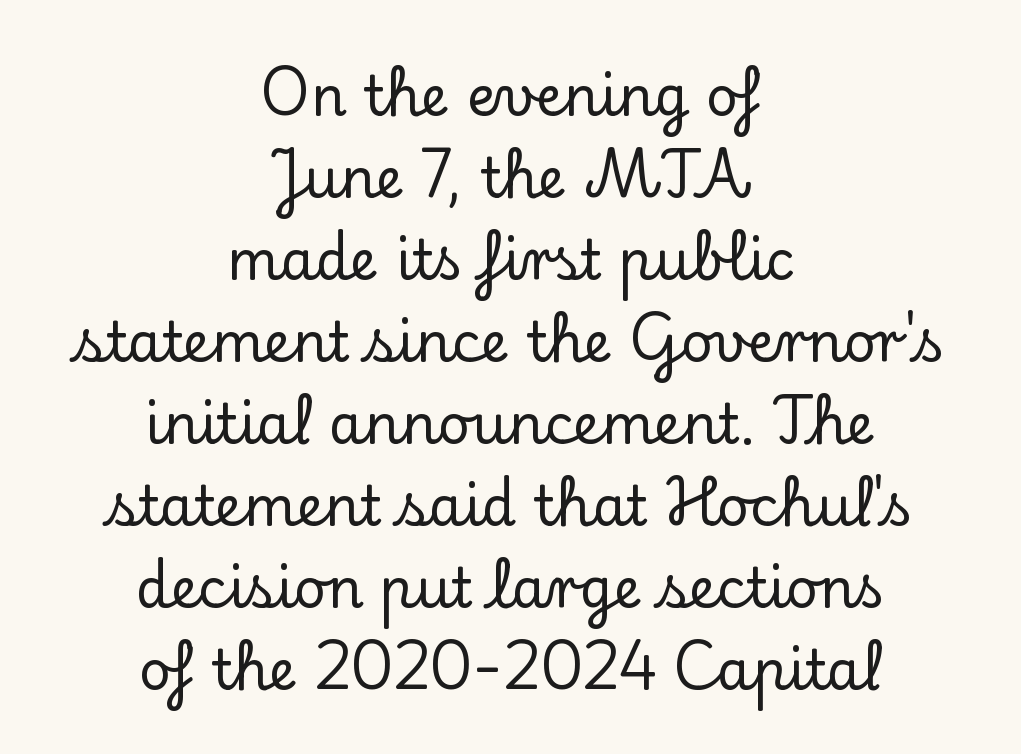
The image shows 55 px serif type, upright; set centered, normal line spacing (1.49x), normal letter spacing, not underlined; low stroke contrast and a small x-height.
